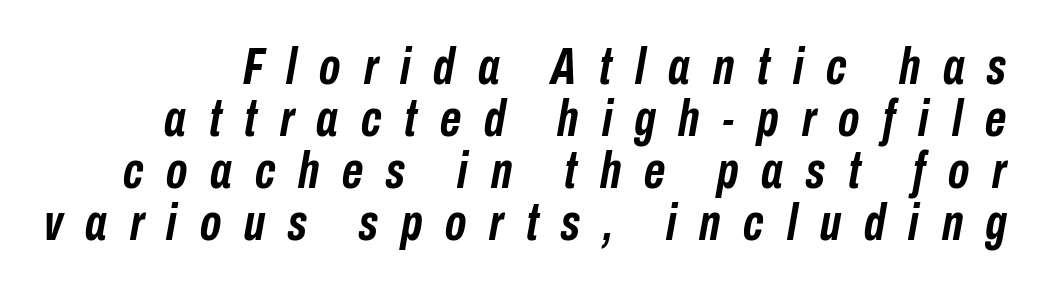
The image shows 52 px semibold, condensed type, italic (leaning right); set tight line spacing (1.0x), unusually wide letter spacing (+0.44 em), not underlined; low stroke contrast and a medium x-height.
